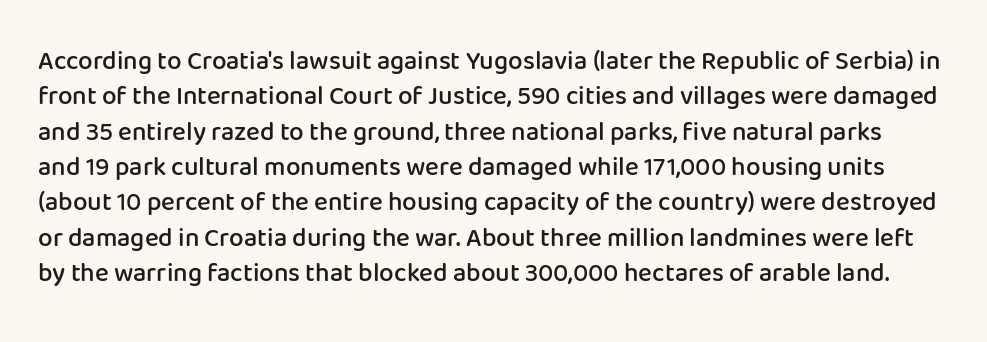
Q: Is the text bold? A: Semi-bold.
Q: Is the text italic (slanted)? A: No, it is upright.
Q: Is the text underlined? A: No.
Q: Is the spacing between letters normal or unusually wide? A: Normal.
Q: Is the spacing between lines tight, normal or loose? A: Normal.
